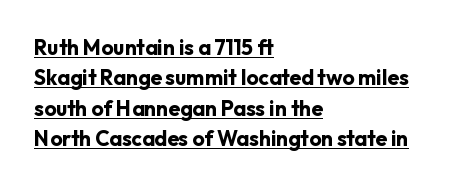
A continuous stroke trails under the words, as in a hyperlink. Reading down the block, your eye returns to a fixed left position each line. No extra tracking has been applied to these lines. The letters stand straight up with perfectly vertical stems.
